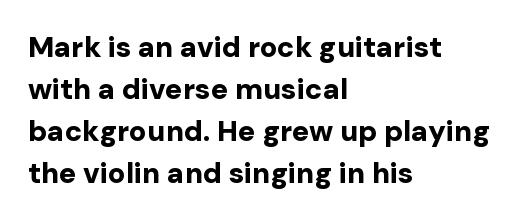
The string is rendered with underlining switched off. Strokes here are thick enough to call this a true bold. Each letter keeps its own natural width here, so spacing adapts to shape. One glance says typical: line gaps are just what's usual.
